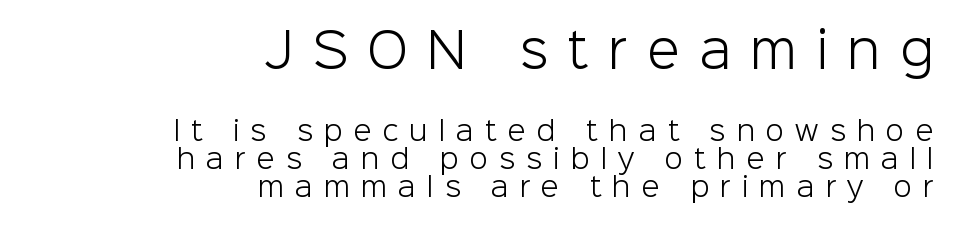
Q: Is the text bold? A: No.
Q: Is the text italic (slanted)? A: No, it is upright.
Q: Is the typeface a serif or a sans-serif typeface? A: Sans-serif.
Q: Is the text underlined? A: No.
Q: How is the paragraph aligned? A: Right-aligned.
Q: Is the spacing between letters normal or unusually wide? A: Unusually wide.
Q: Is the spacing between lines tight, normal or loose? A: Tight.
Q: Which block of text is set in a larger size, the first (top) or the second (bottom)? A: The first (top) one.
Q: Width (condensed, normal, or wide)? A: Normal.
Q: Stroke contrast? A: Low.
Q: x-height? A: Medium.
Q: Monospaced? A: No.
